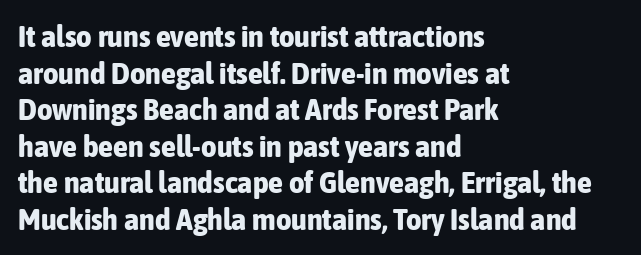
{"serif": "no", "italic": "no", "bold": "yes", "weight": "bold", "width": "condensed", "stroke_contrast": "low", "x_height": "medium", "monospaced": "no", "underline": "no", "align": "left", "line_spacing_ratio": 1.22, "letter_spacing": "normal", "letter_spacing_em": 0.0, "glyph_px": 30}
